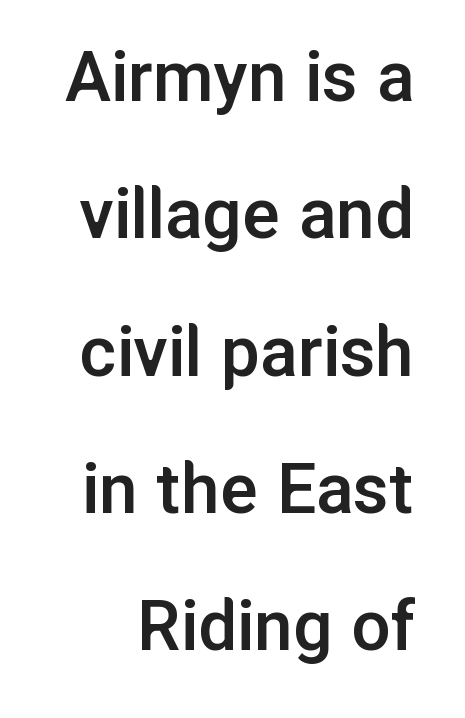
{"serif": "no", "italic": "no", "bold": "semi", "weight": "semibold", "width": "normal", "stroke_contrast": "low", "x_height": "medium", "monospaced": "no", "underline": "no", "line_spacing_ratio": 1.76, "letter_spacing": "normal", "letter_spacing_em": 0.0, "glyph_px": 78}
